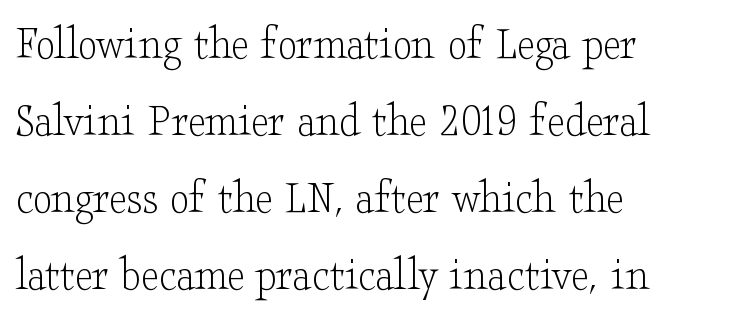
{"serif": "yes", "italic": "no", "bold": "no", "weight": "light", "width": "wide", "stroke_contrast": "low", "x_height": "small", "monospaced": "no", "underline": "no", "align": "left", "line_spacing": "normal", "line_spacing_ratio": 1.57, "letter_spacing": "normal", "letter_spacing_em": 0.0, "glyph_px": 49}
